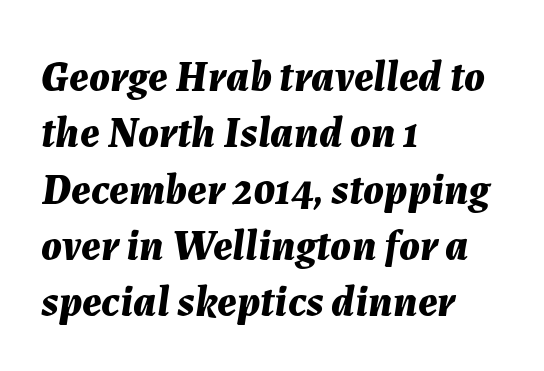
Q: Is the text bold? A: Yes.
Q: Is the text italic (slanted)? A: Yes, it leans right by about 7 degrees.
Q: Is the text underlined? A: No.
Q: How is the paragraph aligned? A: Left-aligned.
Q: Is the spacing between letters normal or unusually wide? A: Normal.
Q: Is the spacing between lines tight, normal or loose? A: Normal.
Q: Width (condensed, normal, or wide)? A: Normal.
Q: Stroke contrast? A: Medium.
Q: x-height? A: Medium.
Q: Monospaced? A: No.
